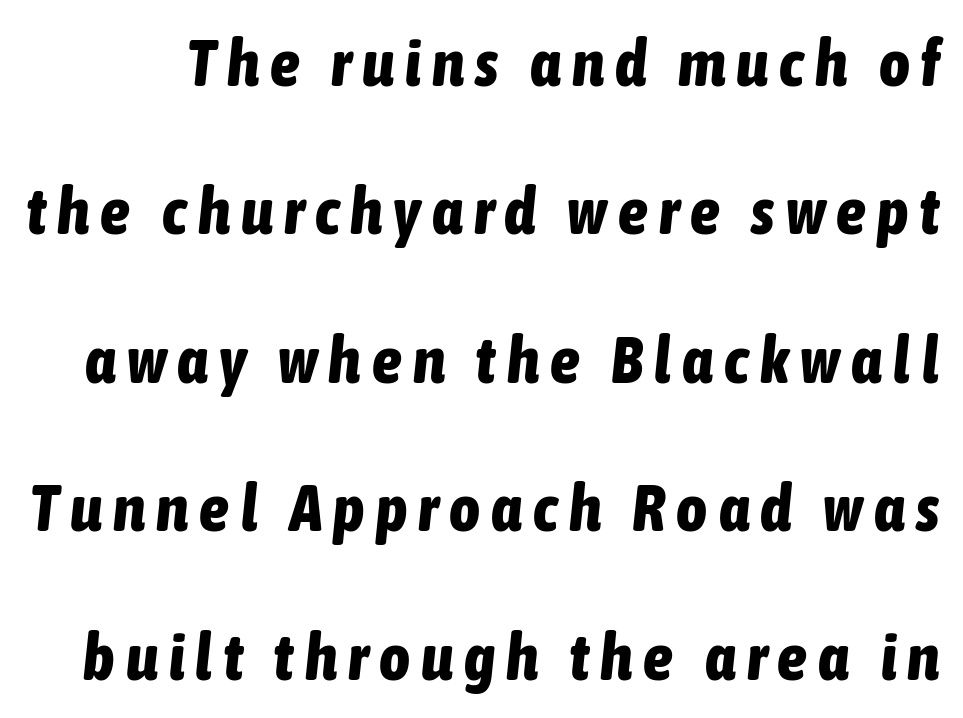
Is this a fixed-width face? No — the glyphs have proportional, varying widths. This sample uses an oblique cut, with every glyph tilted off the vertical. The line-height multiplier appears high, well above default. The passage shown is emphatically bold.
